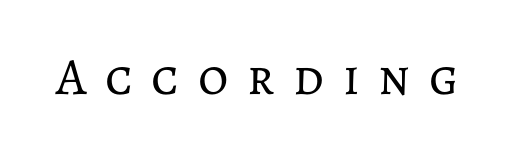
{"italic": "no", "bold": "no", "weight": "regular", "width": "normal", "stroke_contrast": "low", "x_height": "medium", "monospaced": "no", "underline": "no", "letter_spacing": "wide", "letter_spacing_em": 0.36, "glyph_px": 52}
